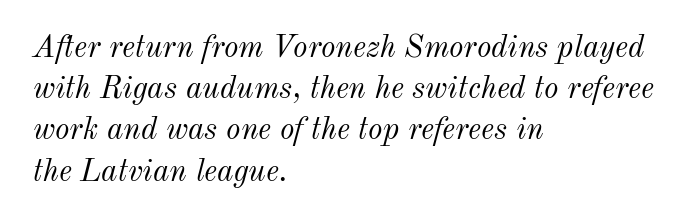
Q: Is the text bold? A: No.
Q: Is the text italic (slanted)? A: Yes, it leans right by about 12 degrees.
Q: Is the text underlined? A: No.
Q: How is the paragraph aligned? A: Left-aligned.
Q: Is the spacing between letters normal or unusually wide? A: Normal.
Q: Is the spacing between lines tight, normal or loose? A: Normal.
Q: Width (condensed, normal, or wide)? A: Normal.
Q: Stroke contrast? A: Medium.
Q: x-height? A: Small.
Q: Monospaced? A: No.
